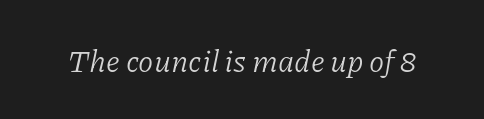
The typeface has the unassuming heft of standard copy or less. Varying glyph widths throughout — classic text-font behaviour. Nothing unusual about the tracking: characters are spaced as the font intends. Underlining? Definitely not there. This rendering employs a face with finishing strokes, i.e., a serif.
